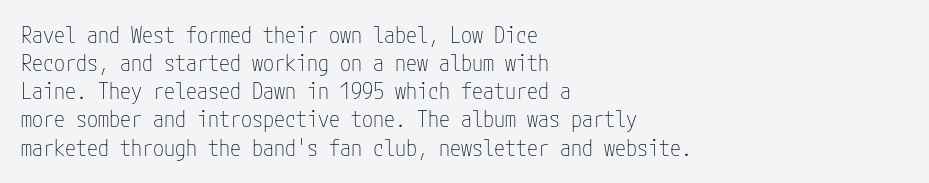
Normally led — the rows are evenly, conventionally spaced. Underlining? Definitely not there. The axis of the letterforms is exactly vertical. The passage is arranged the way most books set body copy — flush left. Default kerning and tracking; the words read as compact shapes.
